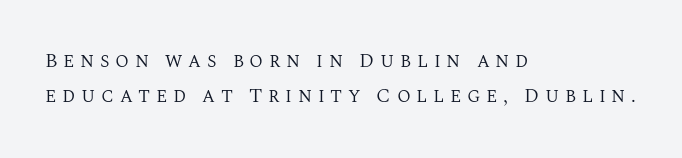
{"italic": "no", "bold": "no", "underline": "no", "align": "left", "line_spacing_ratio": 1.77, "letter_spacing": "wide", "letter_spacing_em": 0.28, "glyph_px": 20}
